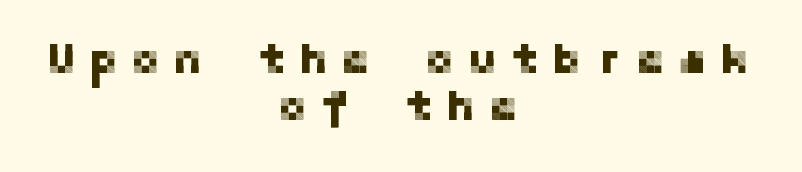
Q: Is the text italic (slanted)? A: No, it is upright.
Q: Is the typeface a serif or a sans-serif typeface? A: Sans-serif.
Q: Is the text underlined? A: No.
Q: How is the paragraph aligned? A: Centered.
Q: Is the spacing between letters normal or unusually wide? A: Unusually wide.
Q: Is the spacing between lines tight, normal or loose? A: Tight.
Q: Width (condensed, normal, or wide)? A: Normal.
Q: Stroke contrast? A: Low.
Q: x-height? A: Medium.
